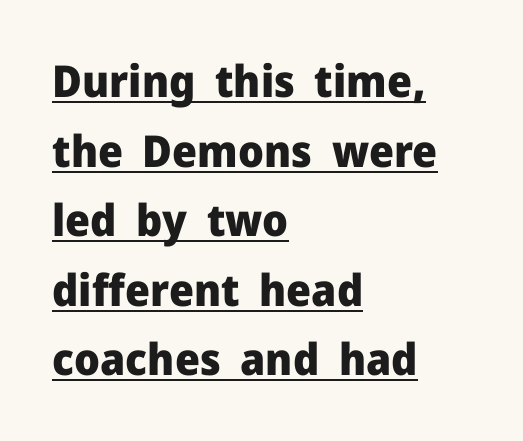
A roman cut, with each character standing at attention. The rendering uses natural spacing where letterforms have individual widths. Does extra space separate the letters? No, they use regular spacing. Short and long lines alike share a common starting point at left. Summary of vertical rhythm: regular, with standard interline spacing.
